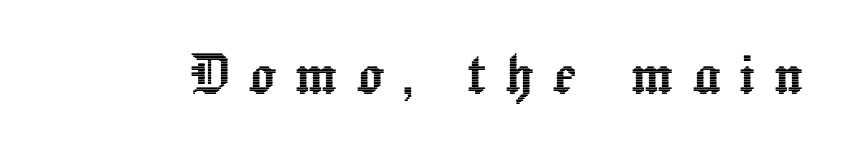
The image shows 70 px text type, upright; set unusually wide letter spacing (+0.26 em), not underlined; a medium x-height.
